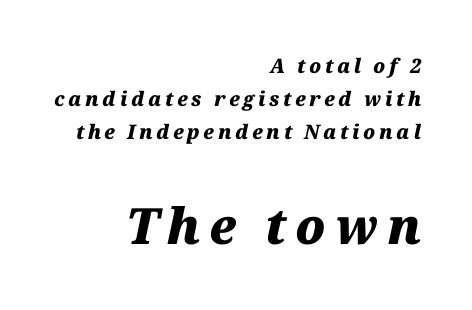
Q: Is the text bold? A: Yes.
Q: Is the text italic (slanted)? A: Yes, it leans right by about 12 degrees.
Q: Is the text underlined? A: No.
Q: How is the paragraph aligned? A: Right-aligned.
Q: Is the spacing between lines tight, normal or loose? A: Normal.
Q: Which block of text is set in a larger size, the first (top) or the second (bottom)? A: The second (bottom) one.
Q: Width (condensed, normal, or wide)? A: Normal.
Q: Stroke contrast? A: Medium.
Q: x-height? A: Medium.
Q: Monospaced? A: No.
